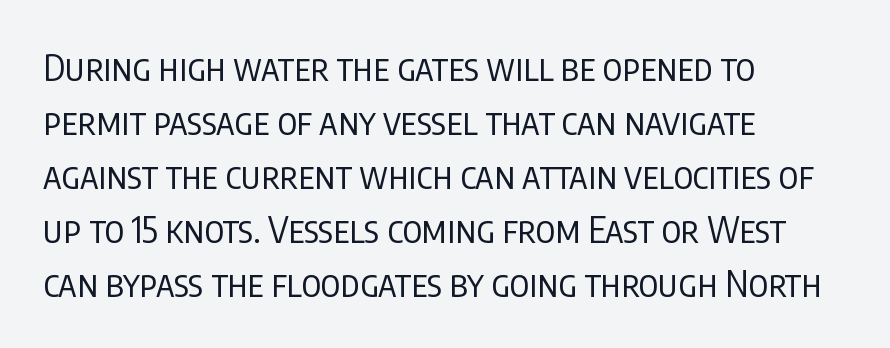
The image shows 36 px regular-weight, condensed sans-serif type, upright; set left-aligned, normal line spacing (1.5x), normal letter spacing, not underlined; low stroke contrast and a large x-height.
